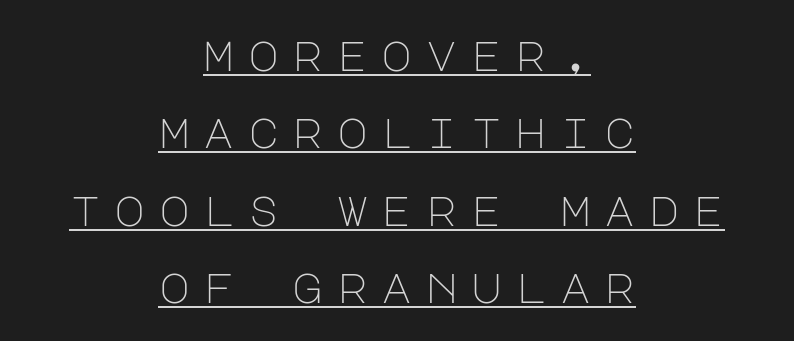
{"serif": "no", "italic": "no", "bold": "no", "weight": "light", "width": "normal", "stroke_contrast": "low", "x_height": "large", "underline": "yes", "align": "center", "line_spacing_ratio": 1.84, "letter_spacing": "wide", "letter_spacing_em": 0.32, "glyph_px": 42}
